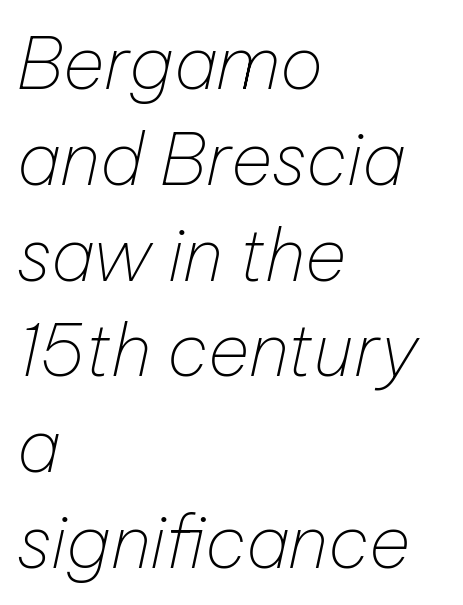
{"italic": "yes", "lean": "right", "slant_degrees": 12, "bold": "no", "weight": "thin", "width": "normal", "stroke_contrast": "low", "x_height": "medium", "monospaced": "no", "underline": "no", "align": "left", "line_spacing": "normal", "line_spacing_ratio": 1.33, "letter_spacing": "normal", "letter_spacing_em": 0.0, "glyph_px": 72}
